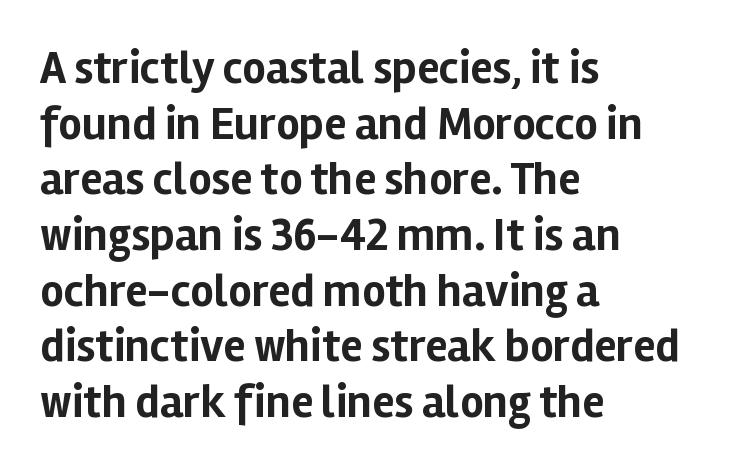
{"serif": "no", "italic": "no", "bold": "yes", "weight": "bold", "width": "normal", "stroke_contrast": "low", "x_height": "medium", "monospaced": "no", "underline": "no", "align": "left", "line_spacing_ratio": 1.21, "letter_spacing": "normal", "letter_spacing_em": 0.0, "glyph_px": 46}
